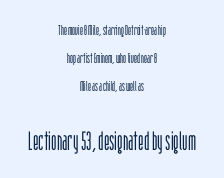
Q: Is the text bold? A: No.
Q: Is the text italic (slanted)? A: No, it is upright.
Q: Is the text underlined? A: No.
Q: How is the paragraph aligned? A: Centered.
Q: Is the spacing between letters normal or unusually wide? A: Normal.
Q: Is the spacing between lines tight, normal or loose? A: Loose.
Q: Which block of text is set in a larger size, the first (top) or the second (bottom)? A: The second (bottom) one.
